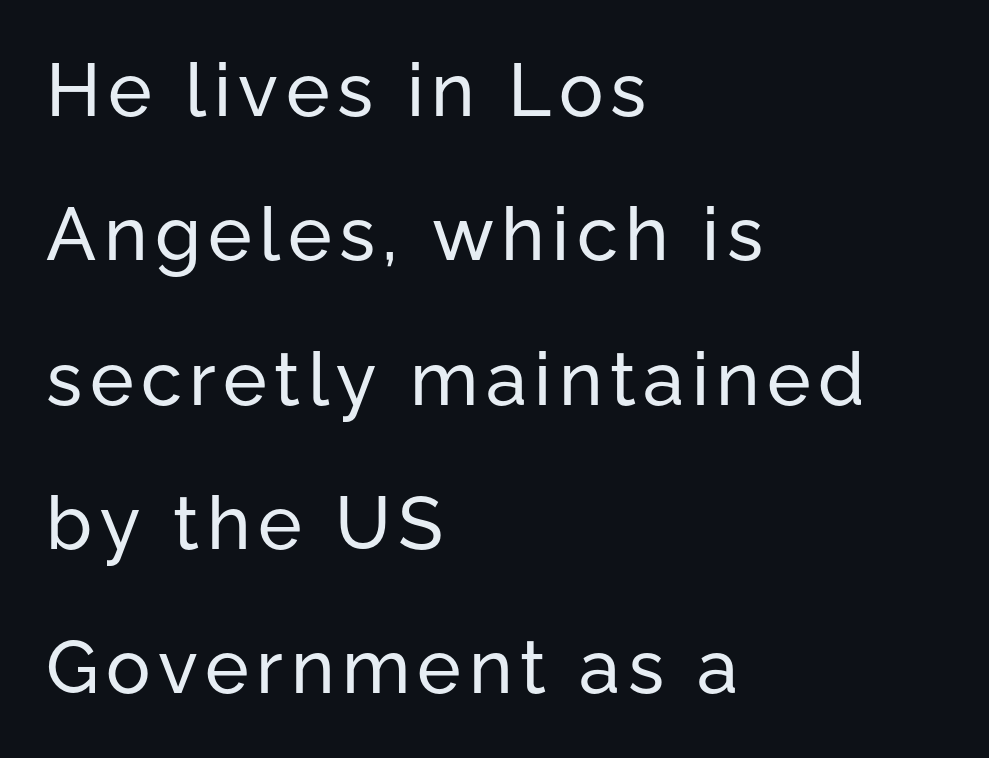
The image shows 74 px sans-serif type, upright; set left-aligned, loose line spacing (1.95x), not underlined; low stroke contrast and a medium x-height.
